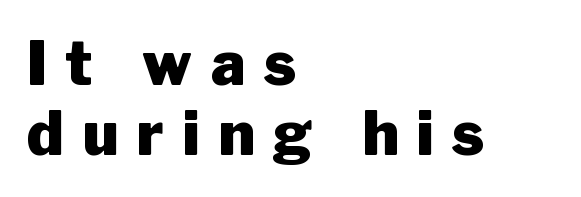
{"serif": "no", "italic": "no", "bold": "yes", "weight": "heavy", "width": "normal", "stroke_contrast": "low", "x_height": "medium", "monospaced": "no", "underline": "no", "align": "left", "line_spacing_ratio": 1.16, "letter_spacing": "wide", "letter_spacing_em": 0.31, "glyph_px": 60}
